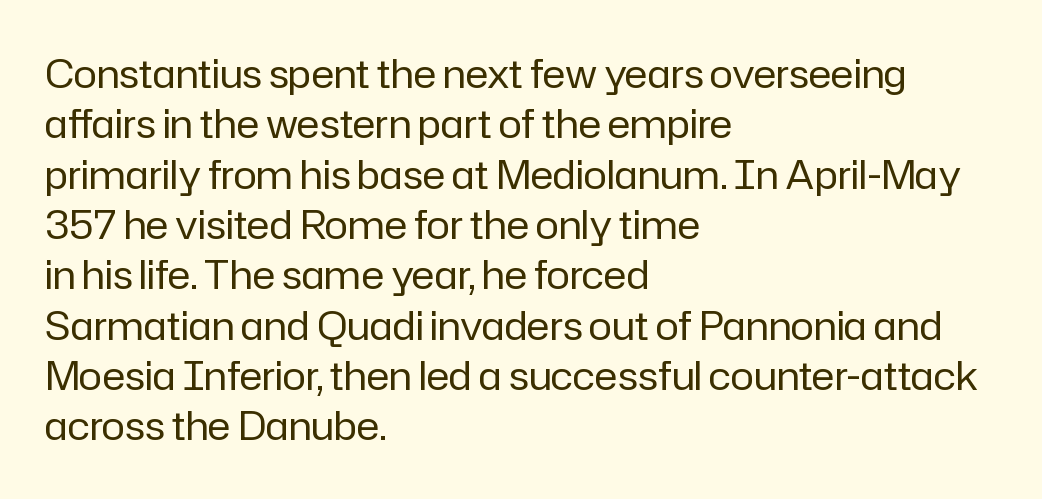
{"serif": "no", "italic": "no", "bold": "no", "weight": "regular", "width": "normal", "stroke_contrast": "low", "x_height": "medium", "monospaced": "no", "underline": "no", "align": "left", "line_spacing": "normal", "line_spacing_ratio": 1.29, "letter_spacing": "normal", "letter_spacing_em": 0.0, "glyph_px": 39}
